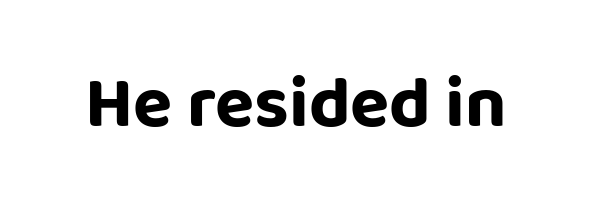
The image shows 72 px bold sans-serif type, upright; set normal letter spacing, not underlined; low stroke contrast and a large x-height.
